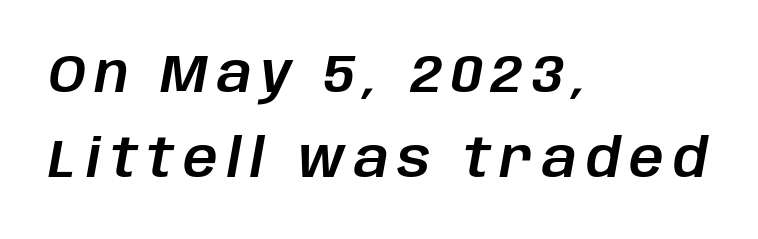
{"italic": "yes", "lean": "right", "slant_degrees": 10, "width": "normal", "stroke_contrast": "low", "x_height": "large", "monospaced": "no", "underline": "no", "align": "left", "line_spacing": "normal", "line_spacing_ratio": 1.57, "glyph_px": 54}
